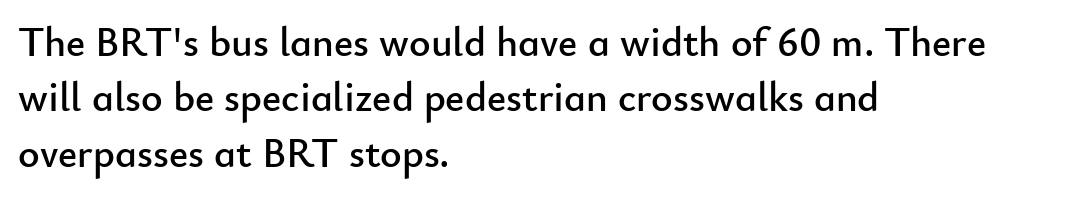
Nope, no serifs anywhere on these letters. The rendering anchors every line to the left-hand side. Designer's note — italics off, roman on. The words here are not underlined. The rows are spaced the way most documents space them. A typesetter would call this zero additional tracking.
